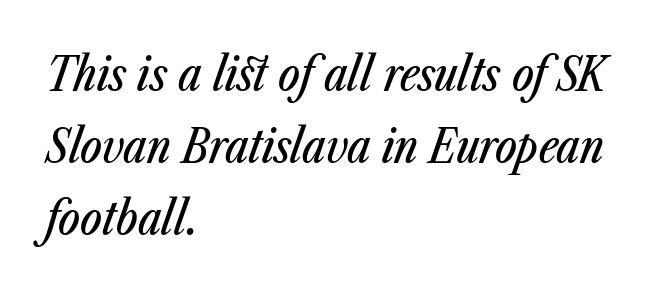
The image shows 46 px condensed type, italic (leaning right); set left-aligned, normal line spacing (1.57x), normal letter spacing, not underlined; low stroke contrast and a medium x-height.
